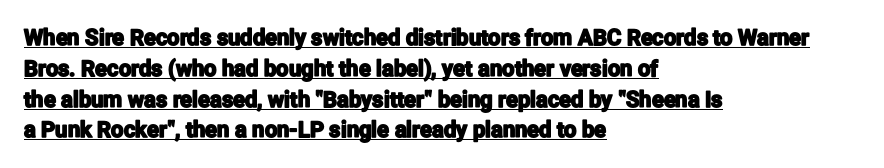
The image shows 22 px text type, upright; set left-aligned, normal line spacing (1.4x), normal letter spacing, underlined.
